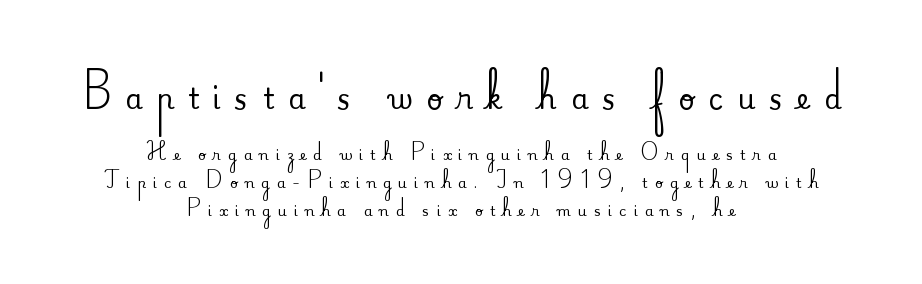
This rendering widens character spacing well past its baseline value. The rendering uses natural spacing where letterforms have individual widths. A bare baseline throughout the passage. The type sits square on the baseline with zero lean. The face used here is seriffed, in the tradition of book romans.
